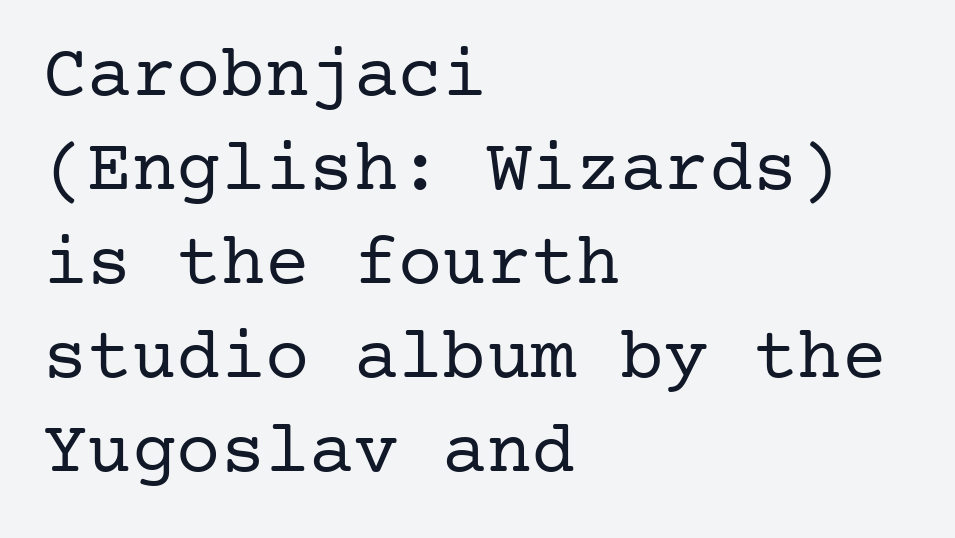
The image shows 74 px regular-weight serif type, upright; set left-aligned, normal line spacing (1.27x), normal letter spacing, not underlined; low stroke contrast and a medium x-height.
